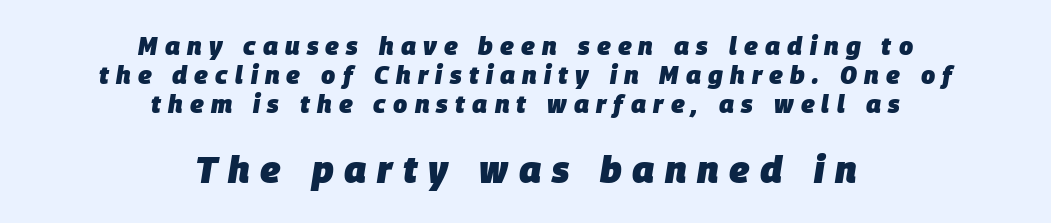
Q: Is the text bold? A: Yes.
Q: Is the text italic (slanted)? A: Yes, it leans right by about 9 degrees.
Q: Is the text underlined? A: No.
Q: How is the paragraph aligned? A: Centered.
Q: Is the spacing between letters normal or unusually wide? A: Unusually wide.
Q: Which block of text is set in a larger size, the first (top) or the second (bottom)? A: The second (bottom) one.
Q: Width (condensed, normal, or wide)? A: Normal.
Q: Stroke contrast? A: Low.
Q: x-height? A: Large.
Q: Monospaced? A: No.
